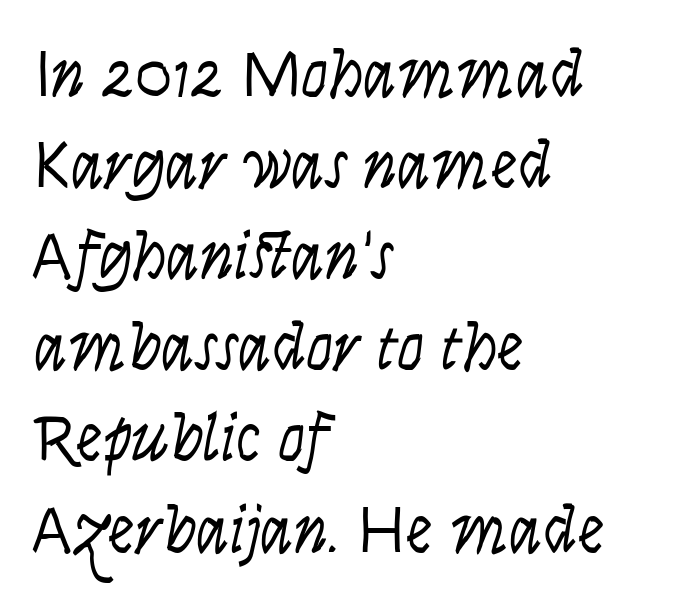
Which margin do the lines hug? The left one — the right edge is uneven. The strokes are not fattened; the text isn't bold. What kind of face is this? One without serifs — a sans. The type is set solid horizontally, with unmodified tracking. Note the varied advance widths — an 'i' is clearly narrower than an 'm'.
